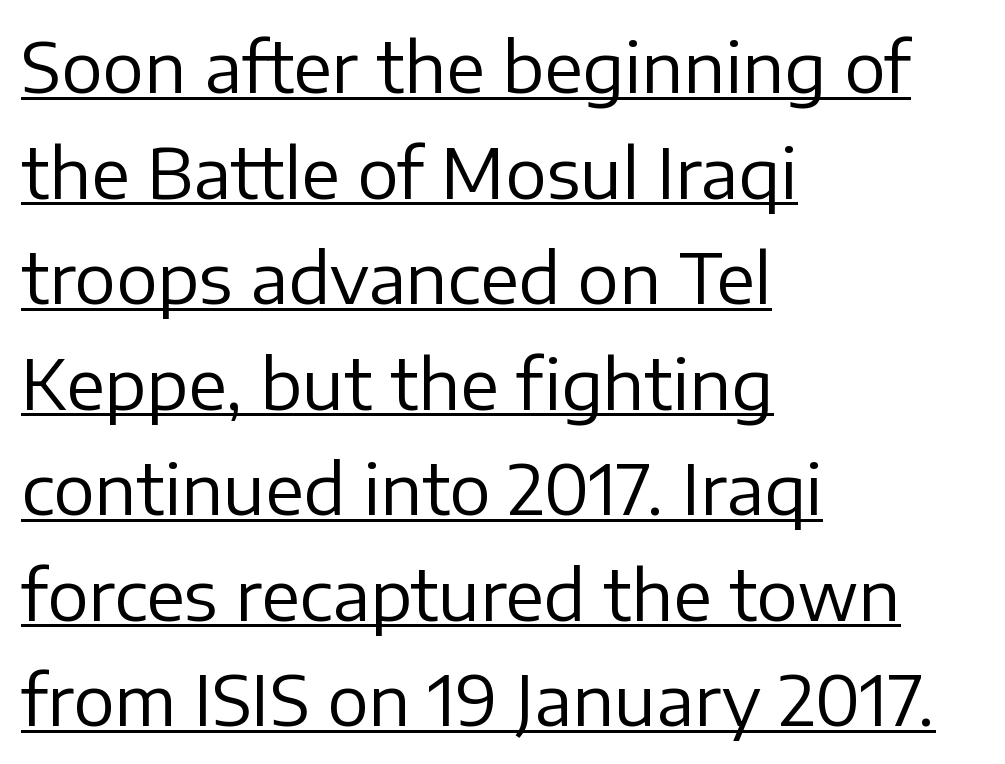
The image shows 69 px regular-weight sans-serif type, upright; set left-aligned, normal line spacing (1.53x), normal letter spacing, underlined; low stroke contrast and a medium x-height.
